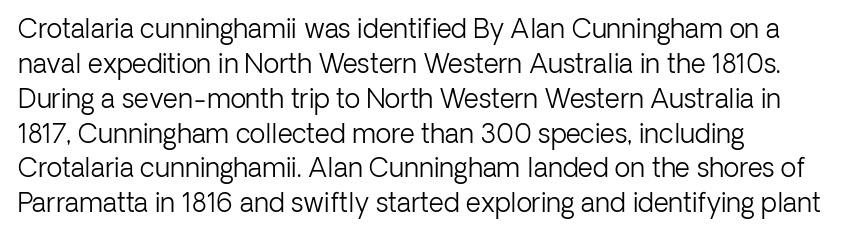
Q: Is the text bold? A: No.
Q: Is the text italic (slanted)? A: No, it is upright.
Q: Is the text underlined? A: No.
Q: How is the paragraph aligned? A: Left-aligned.
Q: Is the spacing between letters normal or unusually wide? A: Normal.
Q: Is the spacing between lines tight, normal or loose? A: Normal.
